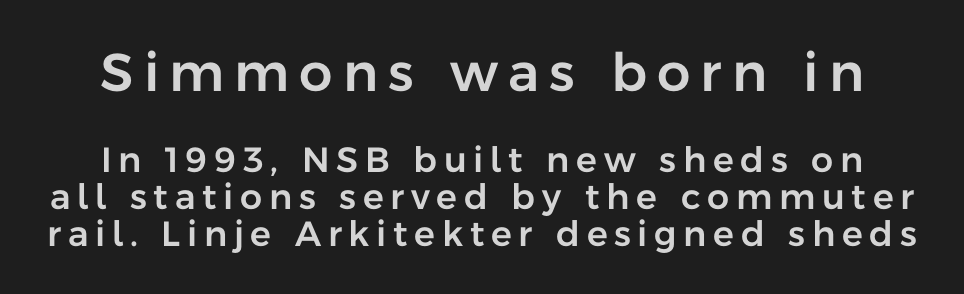
The image shows 53 px sans-serif type, upright; set tight line spacing (1.06x), not underlined; the first (top) block is 1.51x larger; low stroke contrast and a medium x-height.
